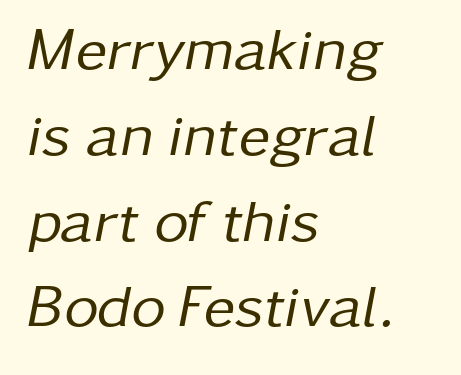
{"italic": "yes", "lean": "right", "slant_degrees": 11, "bold": "no", "weight": "regular", "width": "normal", "stroke_contrast": "low", "x_height": "medium", "monospaced": "no", "underline": "no", "align": "left", "line_spacing": "normal", "line_spacing_ratio": 1.43, "letter_spacing": "normal", "letter_spacing_em": 0.0, "glyph_px": 60}
